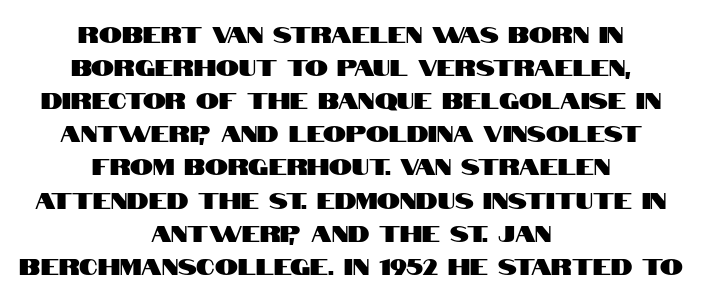
The image shows 23 px text type, upright; set centered, normal line spacing (1.44x), normal letter spacing, not underlined.
